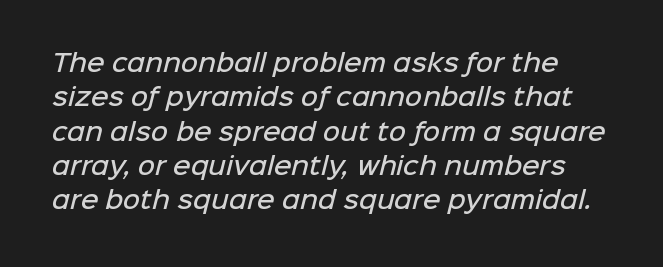
{"bold": "semi", "underline": "no", "line_spacing": "normal", "line_spacing_ratio": 1.43, "letter_spacing": "normal", "letter_spacing_em": 0.0, "glyph_px": 24}
